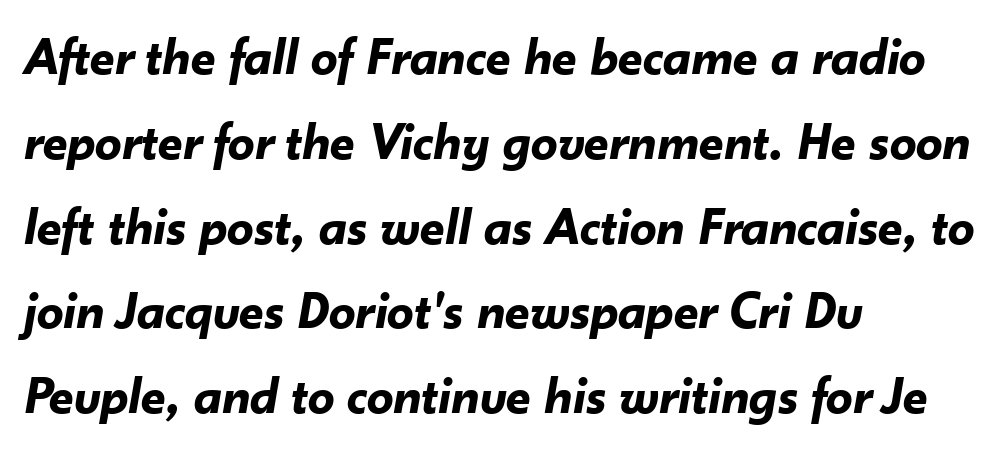
{"italic": "yes", "lean": "right", "slant_degrees": 10, "bold": "yes", "weight": "bold", "width": "normal", "stroke_contrast": "low", "x_height": "small", "monospaced": "no", "underline": "no", "align": "left", "line_spacing": "normal", "line_spacing_ratio": 1.6, "letter_spacing": "normal", "letter_spacing_em": 0.0, "glyph_px": 53}
